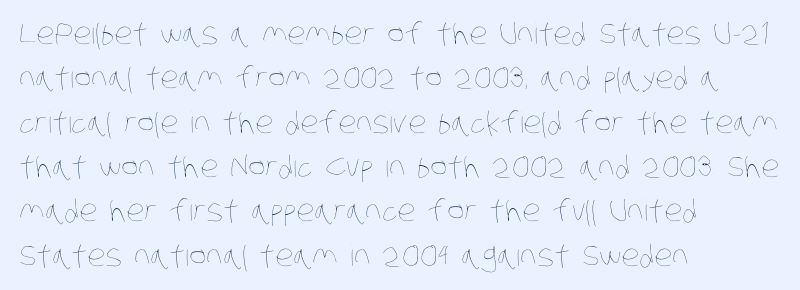
{"bold": "no", "weight": "thin", "width": "condensed", "stroke_contrast": "low", "x_height": "large", "monospaced": "no", "underline": "no", "align": "left", "line_spacing": "normal", "line_spacing_ratio": 1.53, "letter_spacing": "normal", "letter_spacing_em": 0.0, "glyph_px": 29}
